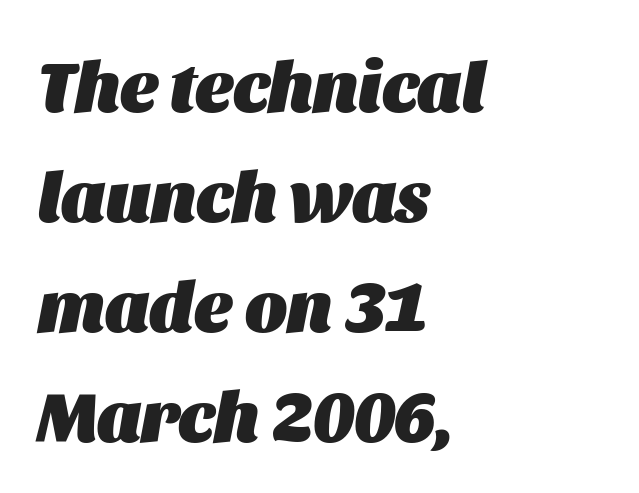
The image shows 71 px heavy type, italic (leaning right); set left-aligned, normal line spacing (1.55x), normal letter spacing, not underlined; medium stroke contrast and a large x-height.
